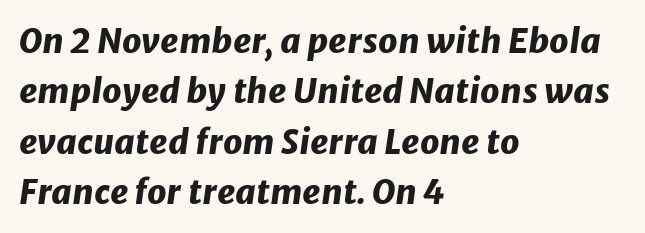
Q: Is the text bold? A: Yes.
Q: Is the text italic (slanted)? A: Yes, it leans right by about 8 degrees.
Q: Is the text underlined? A: No.
Q: How is the paragraph aligned? A: Left-aligned.
Q: Is the spacing between letters normal or unusually wide? A: Normal.
Q: Is the spacing between lines tight, normal or loose? A: Normal.
Q: Width (condensed, normal, or wide)? A: Normal.
Q: Stroke contrast? A: Low.
Q: x-height? A: Medium.
Q: Monospaced? A: No.
